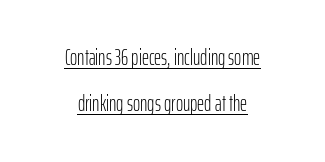
{"italic": "no", "bold": "no", "underline": "yes", "align": "center", "line_spacing": "loose", "line_spacing_ratio": 2.1, "letter_spacing": "normal", "letter_spacing_em": 0.0, "glyph_px": 22}
